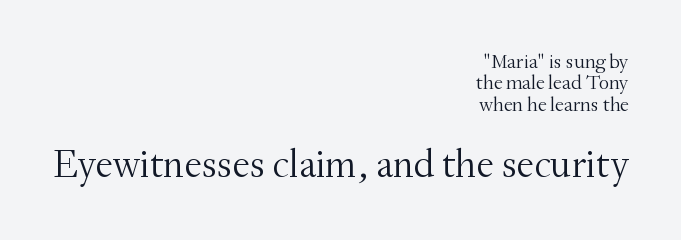
Between these two stacked blocks, the lower one wins on size. Summary of vertical rhythm: compact, with narrow interline spacing. The font is comparable to plain body text, perhaps lighter. The rendering uses natural spacing where letterforms have individual widths. In terms of posture, this sample is upright. The lines in this sample share a right terminus and differ only in where they begin.
